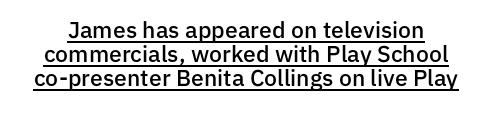
The block of text is dense from top to bottom, with scant space between rows. A baseline rule has been typeset under these characters. Upright lettering throughout. In terms of letterspacing, this is plain default setting. The sample has been set in demibold, a notch under bold.
